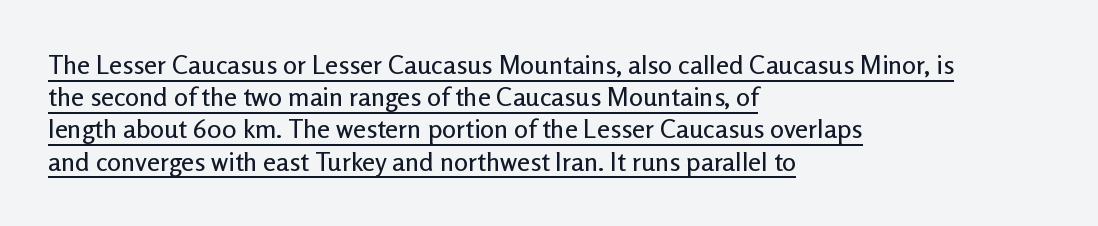
The image shows 26 px text type, upright; set left-aligned, line spacing 1.24x, normal letter spacing, underlined.
